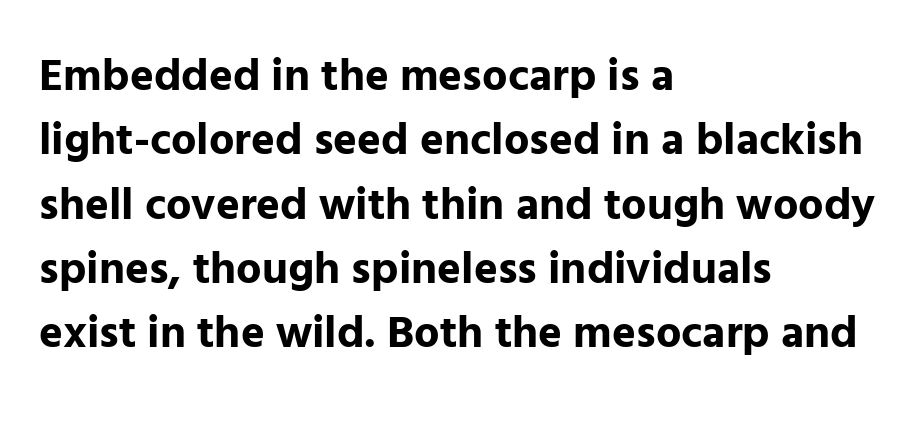
The image shows 45 px bold sans-serif type, upright; set left-aligned, normal line spacing (1.43x), normal letter spacing, not underlined; low stroke contrast and a medium x-height.
